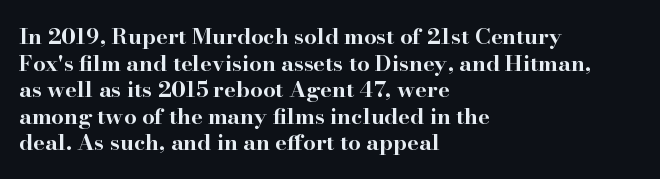
Q: Is the text bold? A: Yes.
Q: Is the text italic (slanted)? A: No, it is upright.
Q: Is the text underlined? A: No.
Q: How is the paragraph aligned? A: Left-aligned.
Q: Is the spacing between letters normal or unusually wide? A: Normal.
